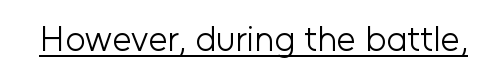
The passage shown is typeset with a sans-serif family. Do the characters align in a grid? No, the font is proportional. Does the lettering tilt? It doesn't — this is upright. Like a heading marked for emphasis, these lines bear an underscore. Honestly, the letter spacing is just normal — you wouldn't notice it.
